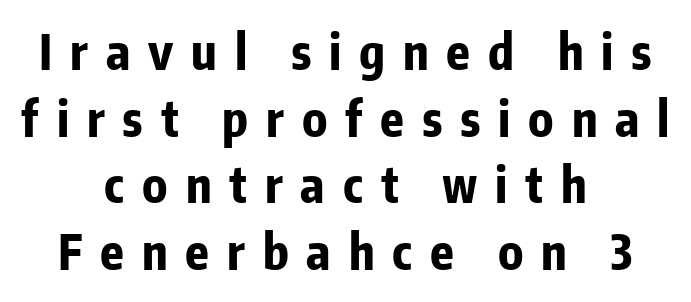
The image shows 48 px bold, condensed sans-serif type, upright; set centered, normal line spacing (1.39x), unusually wide letter spacing (+0.37 em), not underlined; low stroke contrast and a medium x-height.
